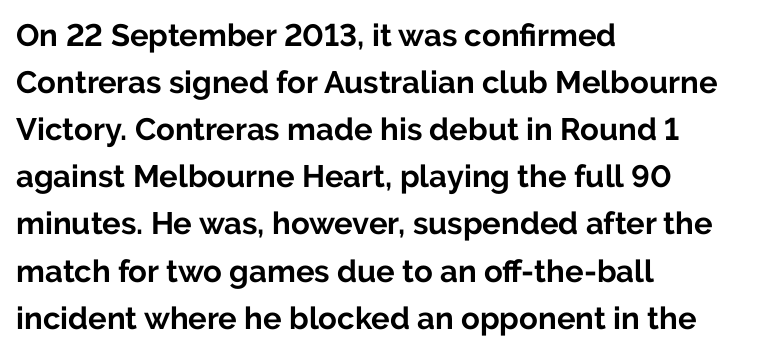
The image shows 31 px bold sans-serif type, upright; set left-aligned, normal line spacing (1.52x), normal letter spacing, not underlined; low stroke contrast and a medium x-height.
